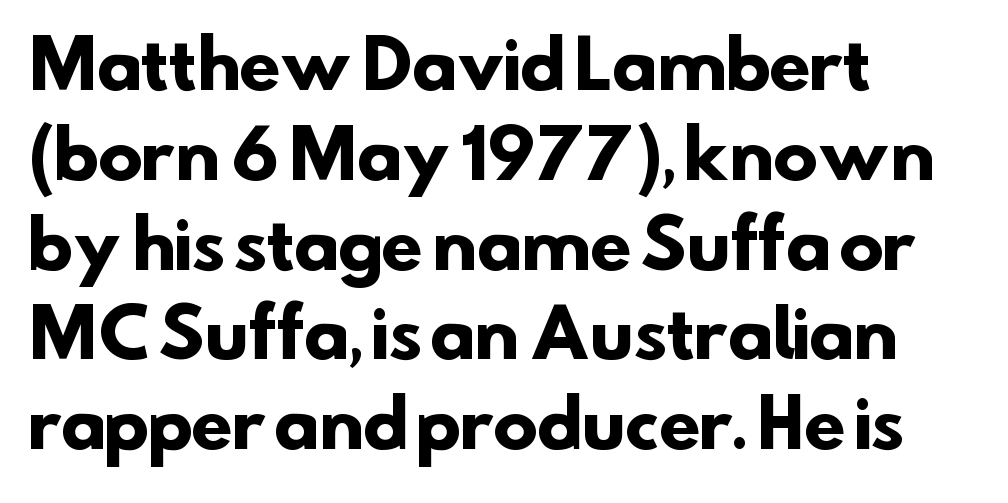
Q: Is the text bold? A: Yes.
Q: Is the typeface a serif or a sans-serif typeface? A: Sans-serif.
Q: Is the text underlined? A: No.
Q: How is the paragraph aligned? A: Left-aligned.
Q: Is the spacing between letters normal or unusually wide? A: Normal.
Q: Is the spacing between lines tight, normal or loose? A: Normal.
Q: Width (condensed, normal, or wide)? A: Normal.
Q: Stroke contrast? A: Low.
Q: x-height? A: Small.
Q: Monospaced? A: No.
